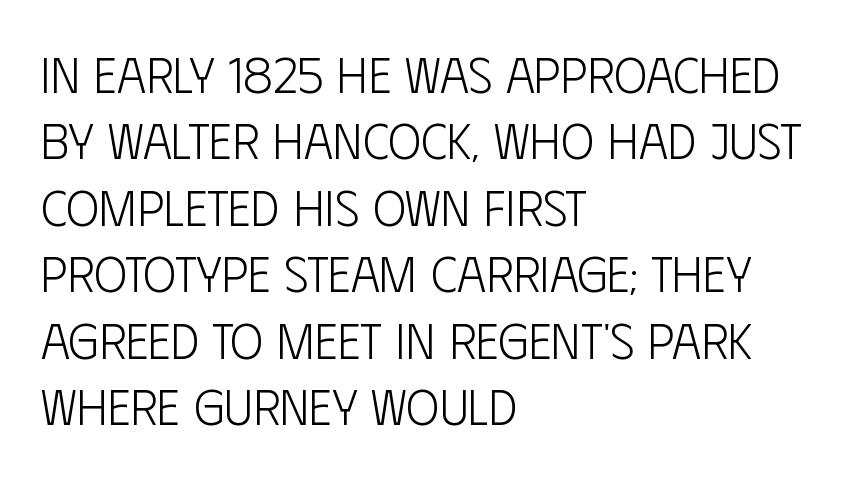
Q: Is the text bold? A: No.
Q: Is the text italic (slanted)? A: No, it is upright.
Q: Is the typeface a serif or a sans-serif typeface? A: Sans-serif.
Q: Is the text underlined? A: No.
Q: How is the paragraph aligned? A: Left-aligned.
Q: Is the spacing between letters normal or unusually wide? A: Normal.
Q: Is the spacing between lines tight, normal or loose? A: Normal.
Q: Width (condensed, normal, or wide)? A: Condensed.
Q: Stroke contrast? A: Low.
Q: x-height? A: Large.
Q: Monospaced? A: No.
